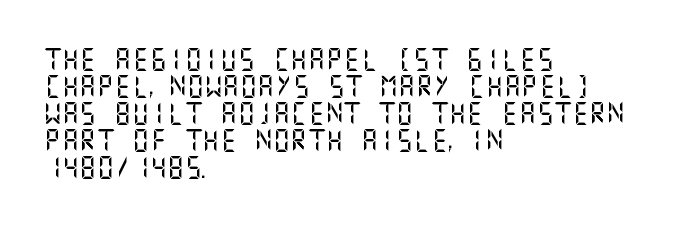
{"italic": "no", "underline": "no", "align": "left", "line_spacing_ratio": 1.23, "letter_spacing": "normal", "letter_spacing_em": 0.0, "glyph_px": 22}
